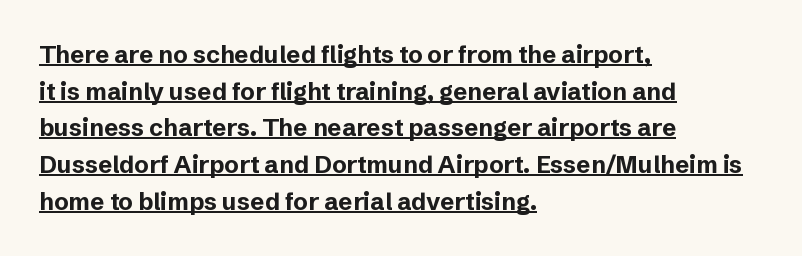
The image shows 24 px bold type, upright; set left-aligned, normal line spacing (1.53x), normal letter spacing, underlined.
